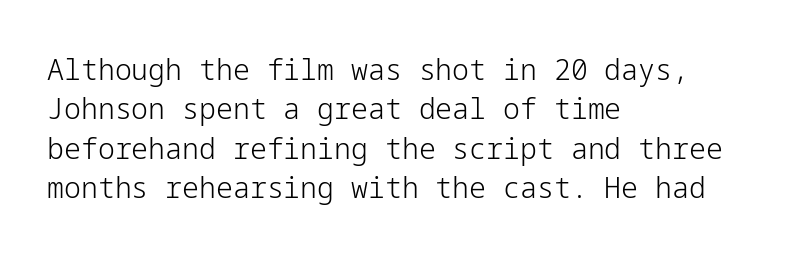
The image shows 30 px light sans-serif type, upright; set left-aligned, normal line spacing (1.31x), normal letter spacing, not underlined; low stroke contrast and a medium x-height.
